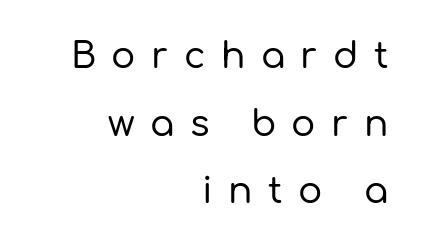
Q: Is the text italic (slanted)? A: No, it is upright.
Q: Is the typeface a serif or a sans-serif typeface? A: Sans-serif.
Q: Is the text underlined? A: No.
Q: How is the paragraph aligned? A: Right-aligned.
Q: Is the spacing between letters normal or unusually wide? A: Unusually wide.
Q: Width (condensed, normal, or wide)? A: Normal.
Q: Stroke contrast? A: Low.
Q: x-height? A: Medium.
Q: Monospaced? A: No.
